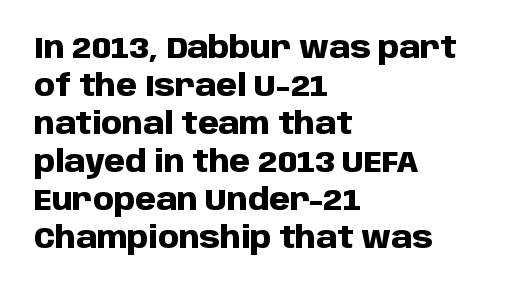
{"serif": "no", "italic": "no", "bold": "yes", "weight": "heavy", "width": "normal", "stroke_contrast": "low", "x_height": "large", "monospaced": "no", "underline": "no", "align": "left", "line_spacing": "normal", "line_spacing_ratio": 1.27, "letter_spacing": "normal", "letter_spacing_em": 0.0, "glyph_px": 30}
